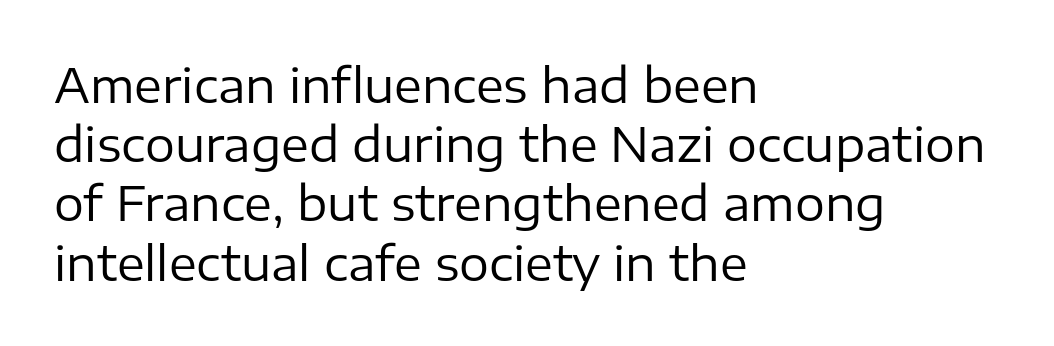
Q: Is the text bold? A: No.
Q: Is the text italic (slanted)? A: No, it is upright.
Q: Is the typeface a serif or a sans-serif typeface? A: Sans-serif.
Q: Is the text underlined? A: No.
Q: How is the paragraph aligned? A: Left-aligned.
Q: Is the spacing between letters normal or unusually wide? A: Normal.
Q: Is the spacing between lines tight, normal or loose? A: Normal.
Q: Width (condensed, normal, or wide)? A: Normal.
Q: Stroke contrast? A: Low.
Q: x-height? A: Medium.
Q: Monospaced? A: No.
